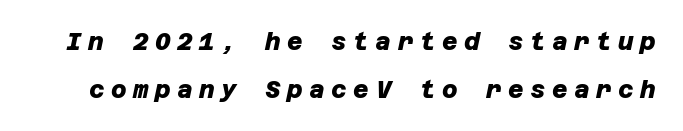
{"bold": "yes", "underline": "no", "line_spacing": "loose", "line_spacing_ratio": 2.0, "letter_spacing": "wide", "letter_spacing_em": 0.27, "glyph_px": 24}
